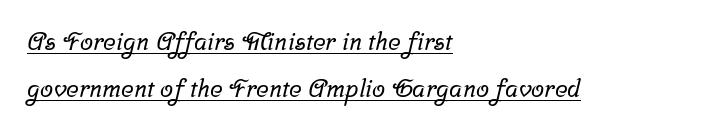
Q: Is the text underlined? A: Yes.
Q: How is the paragraph aligned? A: Left-aligned.
Q: Is the spacing between letters normal or unusually wide? A: Normal.
Q: Is the spacing between lines tight, normal or loose? A: Loose.
